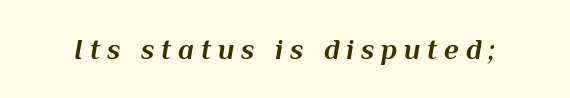
As a designer I'd log this as weight 700, bold. A typesetter would call this proportional, since set widths differ per character. Style check: oblique. The tracking jumps out immediately: characters are airy and widely separated.
